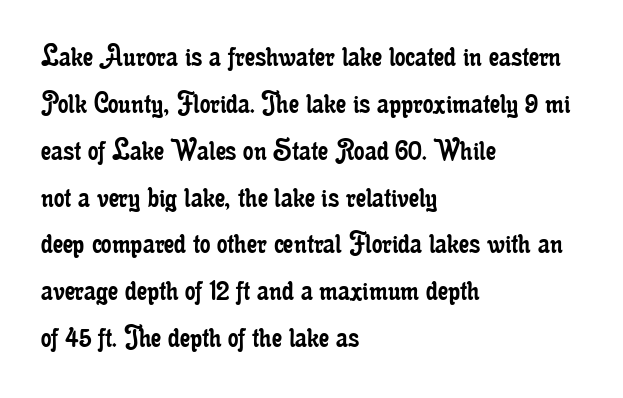
The image shows 33 px regular-weight, condensed serif type, upright; set left-aligned, normal line spacing (1.42x), normal letter spacing, not underlined; low stroke contrast and a small x-height.
